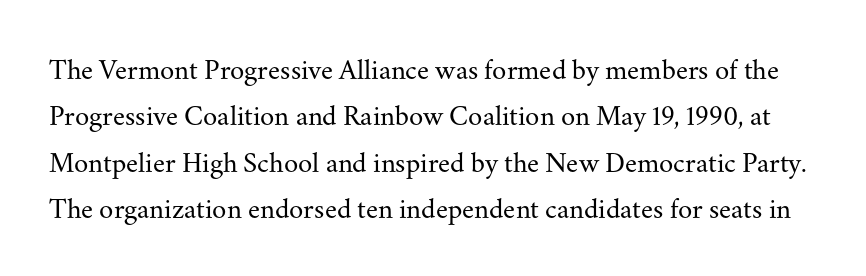
{"serif": "yes", "italic": "no", "bold": "no", "weight": "regular", "width": "normal", "stroke_contrast": "medium", "x_height": "small", "monospaced": "no", "underline": "no", "line_spacing": "normal", "line_spacing_ratio": 1.6, "letter_spacing": "normal", "letter_spacing_em": 0.0, "glyph_px": 29}
